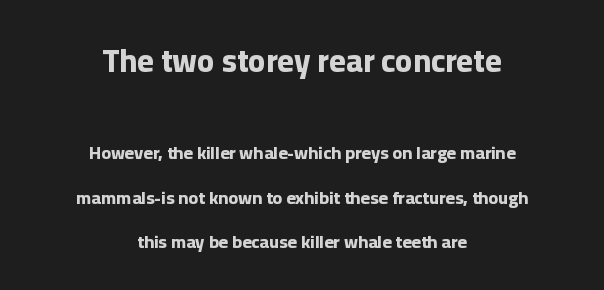
{"serif": "no", "italic": "no", "bold": "yes", "weight": "bold", "width": "normal", "stroke_contrast": "low", "x_height": "medium", "monospaced": "no", "underline": "no", "align": "center", "line_spacing": "loose", "line_spacing_ratio": 2.48, "letter_spacing": "normal", "letter_spacing_em": 0.0, "larger_block": "first", "size_ratio": 1.78, "glyph_px": 32}
